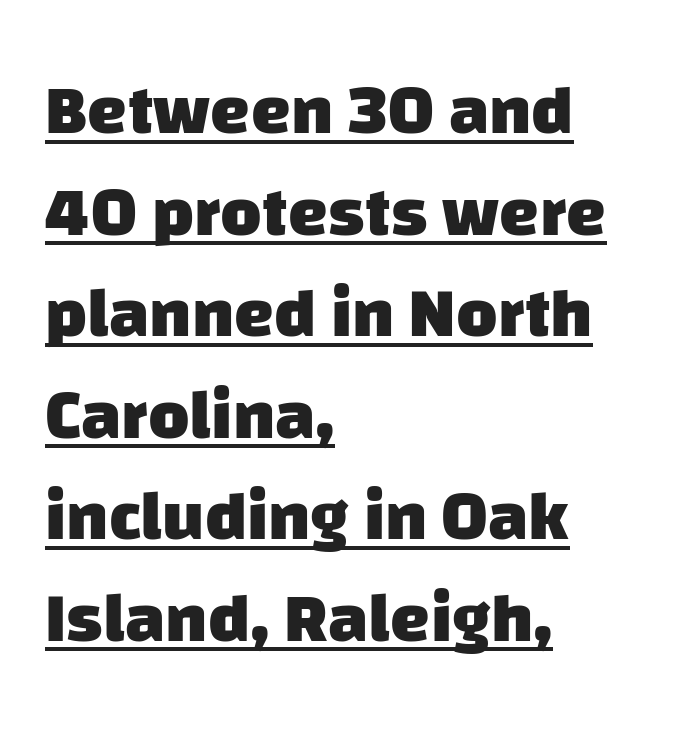
{"serif": "no", "bold": "yes", "weight": "heavy", "width": "normal", "stroke_contrast": "low", "x_height": "large", "monospaced": "no", "underline": "yes", "align": "left", "line_spacing": "normal", "line_spacing_ratio": 1.43, "letter_spacing": "normal", "letter_spacing_em": 0.0, "glyph_px": 71}
